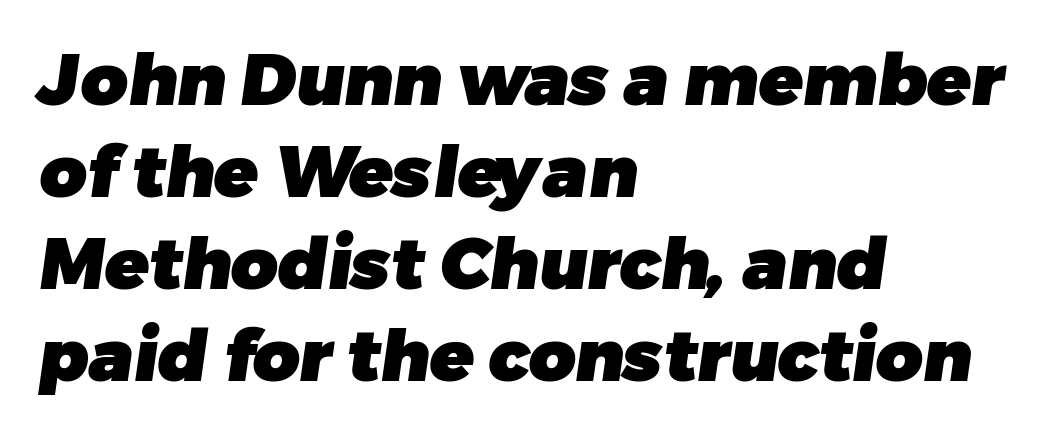
{"serif": "no", "bold": "yes", "weight": "heavy", "width": "normal", "stroke_contrast": "low", "x_height": "medium", "monospaced": "no", "underline": "no", "align": "left", "line_spacing": "normal", "line_spacing_ratio": 1.28, "letter_spacing": "normal", "letter_spacing_em": 0.0, "glyph_px": 72}
